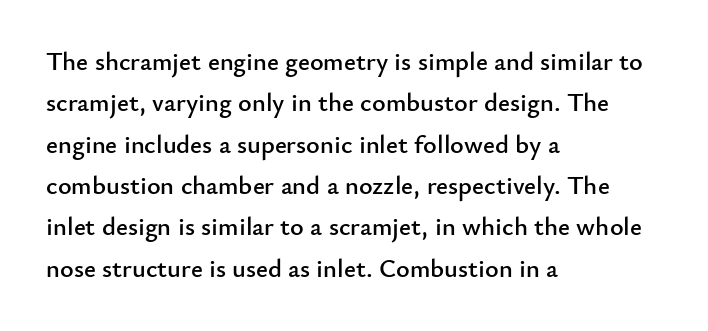
Honestly, there is no underline to notice here at all. Nothing unusual about the tracking: characters are spaced as the font intends. These lines stack with their left ends in a neat column. Posture: vertical. Normally led — the rows are evenly, conventionally spaced.
